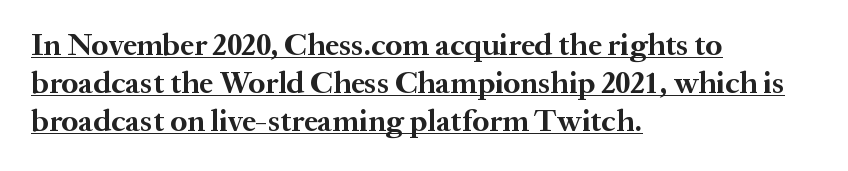
{"serif": "yes", "italic": "no", "bold": "yes", "weight": "bold", "width": "normal", "stroke_contrast": "medium", "x_height": "medium", "monospaced": "no", "underline": "yes", "align": "left", "line_spacing_ratio": 1.23, "letter_spacing": "normal", "letter_spacing_em": 0.0, "glyph_px": 31}
